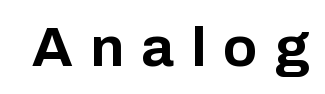
Q: Is the text bold? A: Yes.
Q: Is the text italic (slanted)? A: No, it is upright.
Q: Is the typeface a serif or a sans-serif typeface? A: Sans-serif.
Q: Is the text underlined? A: No.
Q: Is the spacing between letters normal or unusually wide? A: Unusually wide.
Q: Width (condensed, normal, or wide)? A: Normal.
Q: Stroke contrast? A: Low.
Q: x-height? A: Medium.
Q: Monospaced? A: No.
